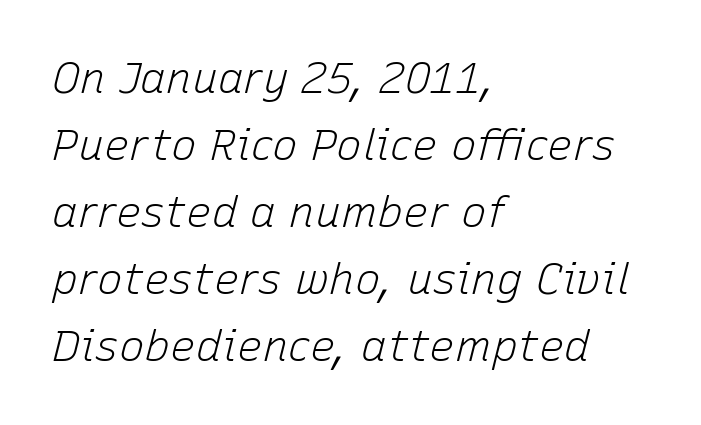
{"italic": "yes", "lean": "right", "slant_degrees": 15, "bold": "no", "weight": "light", "width": "normal", "stroke_contrast": "low", "x_height": "medium", "monospaced": "no", "underline": "no", "align": "left", "line_spacing": "normal", "line_spacing_ratio": 1.56, "letter_spacing": "normal", "letter_spacing_em": 0.0, "glyph_px": 43}
